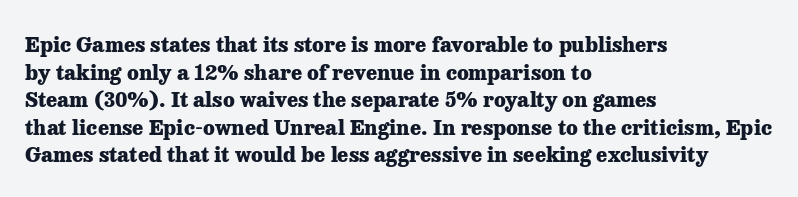
Q: Is the text bold? A: Yes.
Q: Is the text italic (slanted)? A: No, it is upright.
Q: Is the text underlined? A: No.
Q: How is the paragraph aligned? A: Left-aligned.
Q: Is the spacing between letters normal or unusually wide? A: Normal.
Q: Is the spacing between lines tight, normal or loose? A: Normal.
